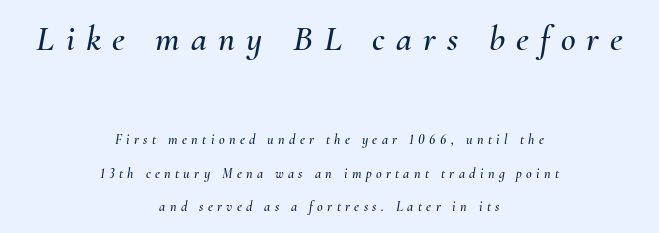
The image shows 36 px text type, italic (leaning right); set centered, loose line spacing (2.4x), unusually wide letter spacing (+0.31 em), not underlined; the first (top) block is 2.57x larger; medium stroke contrast and a small x-height.
